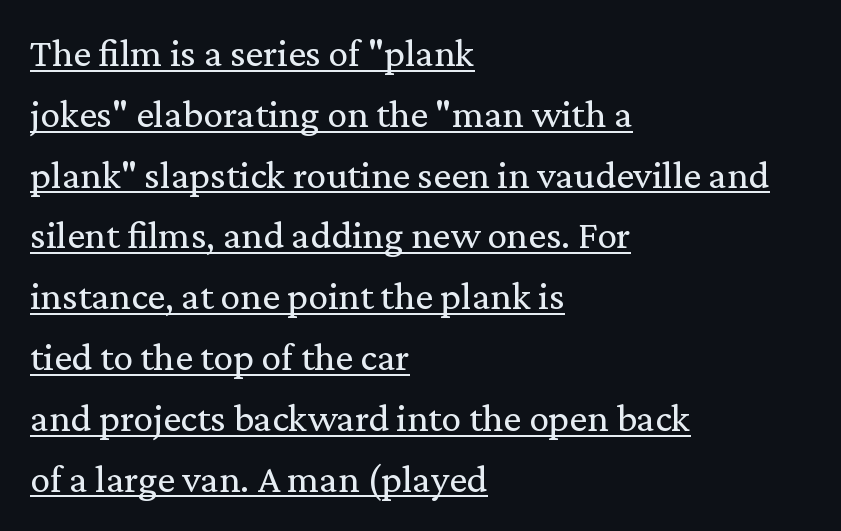
{"serif": "yes", "italic": "no", "bold": "no", "weight": "regular", "width": "normal", "stroke_contrast": "low", "x_height": "medium", "monospaced": "no", "underline": "yes", "align": "left", "line_spacing": "normal", "line_spacing_ratio": 1.52, "letter_spacing": "normal", "letter_spacing_em": 0.0, "glyph_px": 40}
